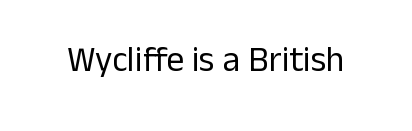
{"serif": "no", "italic": "no", "bold": "no", "weight": "regular", "width": "normal", "stroke_contrast": "low", "x_height": "medium", "monospaced": "no", "underline": "no", "letter_spacing": "normal", "letter_spacing_em": 0.0, "glyph_px": 35}
